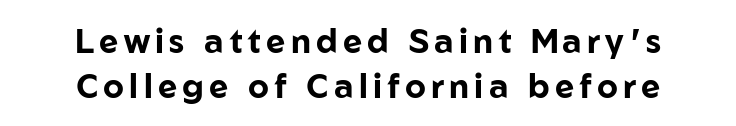
{"serif": "no", "italic": "no", "bold": "yes", "weight": "bold", "width": "normal", "stroke_contrast": "low", "x_height": "medium", "monospaced": "no", "underline": "no", "align": "center", "line_spacing": "normal", "line_spacing_ratio": 1.37, "glyph_px": 33}
